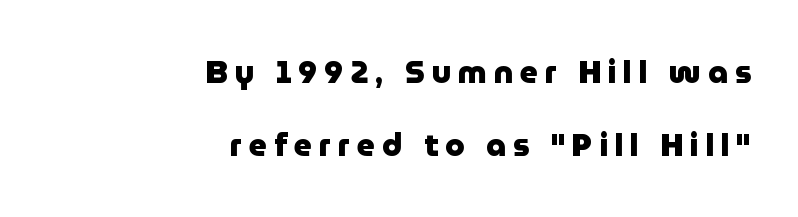
Q: Is the text bold? A: Yes.
Q: Is the text italic (slanted)? A: No, it is upright.
Q: Is the typeface a serif or a sans-serif typeface? A: Sans-serif.
Q: Is the text underlined? A: No.
Q: How is the paragraph aligned? A: Right-aligned.
Q: Is the spacing between letters normal or unusually wide? A: Unusually wide.
Q: Is the spacing between lines tight, normal or loose? A: Loose.
Q: Width (condensed, normal, or wide)? A: Normal.
Q: Stroke contrast? A: Low.
Q: x-height? A: Medium.
Q: Monospaced? A: No.
